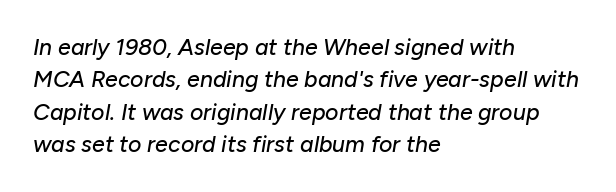
The image shows 23 px text type, italic (leaning right); set left-aligned, normal line spacing (1.41x), normal letter spacing, not underlined.
